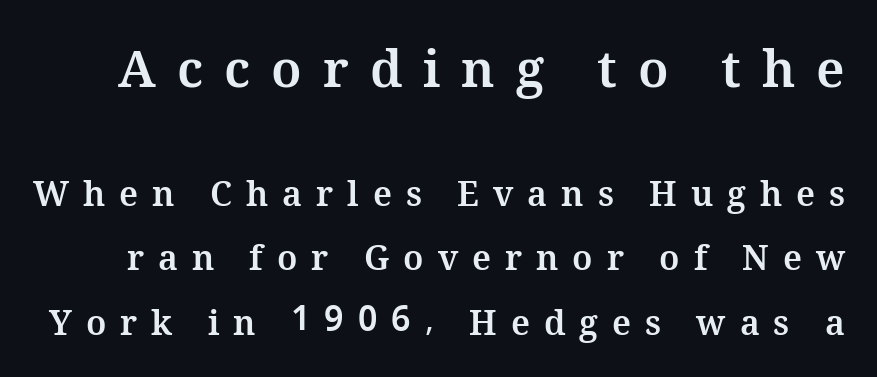
Q: Is the text bold? A: Yes.
Q: Is the text italic (slanted)? A: No, it is upright.
Q: Is the text underlined? A: No.
Q: Is the spacing between letters normal or unusually wide? A: Unusually wide.
Q: Which block of text is set in a larger size, the first (top) or the second (bottom)? A: The first (top) one.
Q: Width (condensed, normal, or wide)? A: Normal.
Q: Stroke contrast? A: Medium.
Q: x-height? A: Medium.
Q: Monospaced? A: No.
